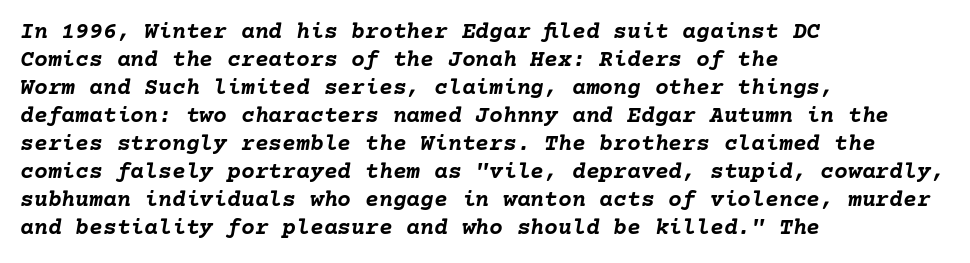
{"italic": "yes", "lean": "right", "slant_degrees": 10, "bold": "yes", "underline": "no", "align": "left", "line_spacing_ratio": 1.22, "letter_spacing": "normal", "letter_spacing_em": 0.0, "glyph_px": 23}
